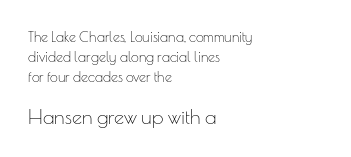
{"italic": "no", "bold": "no", "underline": "no", "align": "left", "line_spacing": "normal", "line_spacing_ratio": 1.42, "letter_spacing": "normal", "letter_spacing_em": 0.0, "larger_block": "second", "size_ratio": 1.43, "glyph_px": 20}
